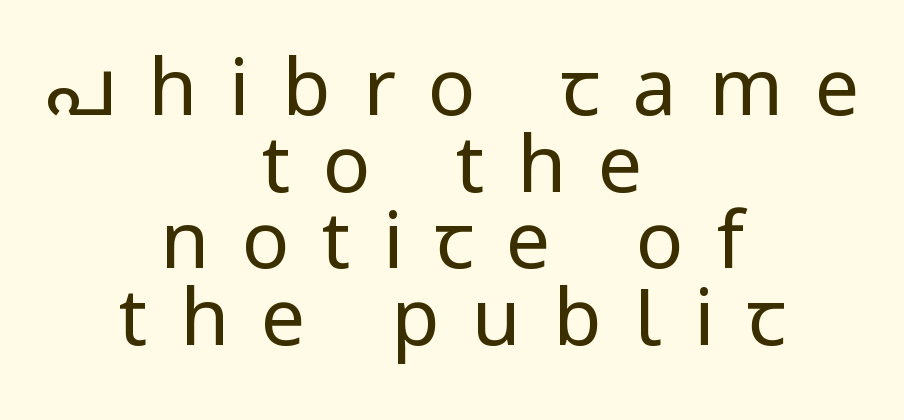
Characters remain perfectly vertical along every line. The passage shown is typeset with a sans-serif family. The paragraph has two soft edges and a firm central axis. Letters have the restrained weight of plain body copy at most.
